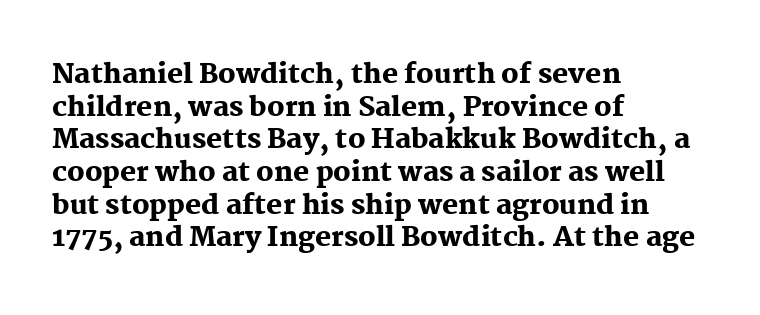
Q: Is the text bold? A: Yes.
Q: Is the text italic (slanted)? A: No, it is upright.
Q: Is the text underlined? A: No.
Q: How is the paragraph aligned? A: Left-aligned.
Q: Is the spacing between letters normal or unusually wide? A: Normal.
